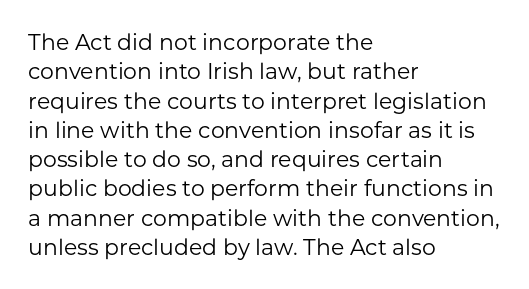
Caption: face not bold, strokes unweighted. Whoever set this chose a conventional vertical rhythm. This sample uses plain, unmodified letter spacing. The lettering stays uniformly vertical, giving the passage a roman look. Rule under the text: the space is simply empty.
